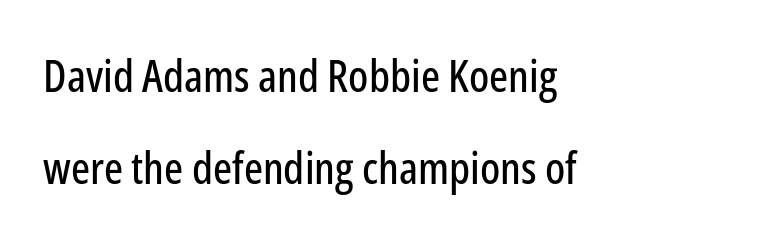
The glyphs in this specimen are sans serif. This sample has the flowing, uneven cadence of proportional lettering. The specimen reads as upright at a glance. The passage shown is not underscored anywhere.
